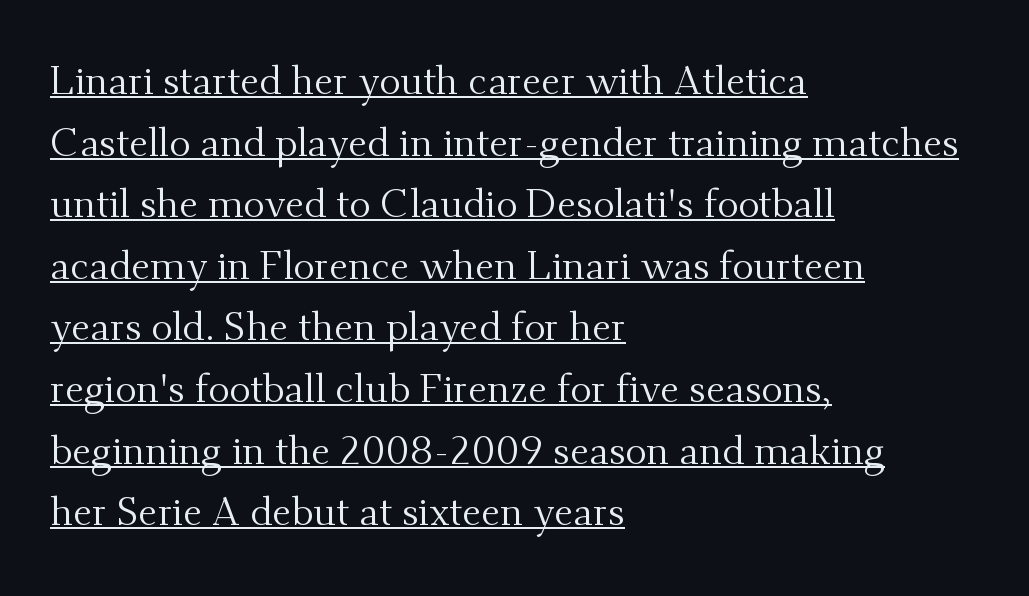
{"serif": "yes", "italic": "no", "bold": "no", "weight": "regular", "width": "normal", "stroke_contrast": "medium", "x_height": "small", "monospaced": "no", "underline": "yes", "align": "left", "line_spacing": "normal", "line_spacing_ratio": 1.54, "letter_spacing": "normal", "letter_spacing_em": 0.0, "glyph_px": 40}
